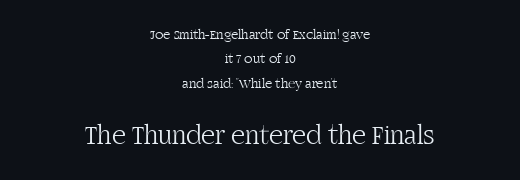
Q: Is the text bold? A: No.
Q: Is the text italic (slanted)? A: No, it is upright.
Q: Is the text underlined? A: No.
Q: How is the paragraph aligned? A: Centered.
Q: Is the spacing between letters normal or unusually wide? A: Normal.
Q: Which block of text is set in a larger size, the first (top) or the second (bottom)? A: The second (bottom) one.
